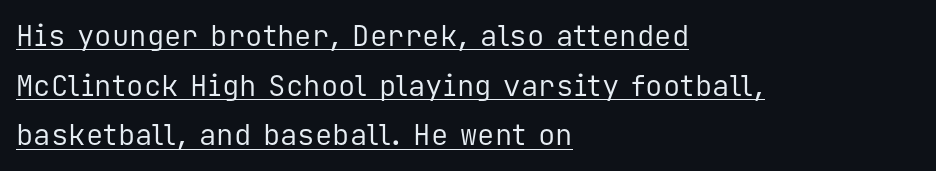
Vertical strokes here are truly vertical. Does the copy run flush right? No — it runs flush left. Think of a typewriter: that constant character pitch is what you see here. Here the glyphs are tracked normally, forming tight word shapes. The font is comparable to plain body text, perhaps lighter. This is underlined copy, the kind a proofreader might mark for attention.
